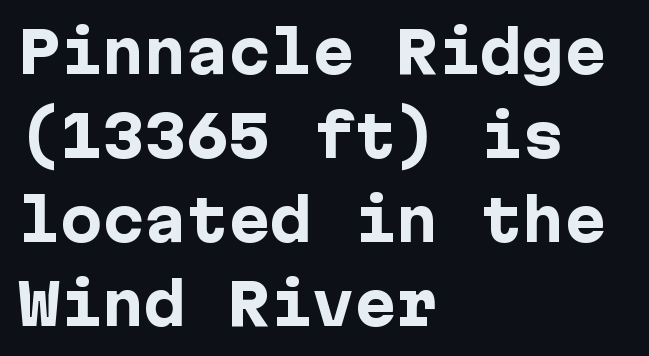
Q: Is the text bold? A: Yes.
Q: Is the text italic (slanted)? A: No, it is upright.
Q: Is the typeface a serif or a sans-serif typeface? A: Sans-serif.
Q: Is the text underlined? A: No.
Q: How is the paragraph aligned? A: Left-aligned.
Q: Is the spacing between letters normal or unusually wide? A: Normal.
Q: Is the spacing between lines tight, normal or loose? A: Normal.
Q: Width (condensed, normal, or wide)? A: Normal.
Q: Stroke contrast? A: Low.
Q: x-height? A: Medium.
